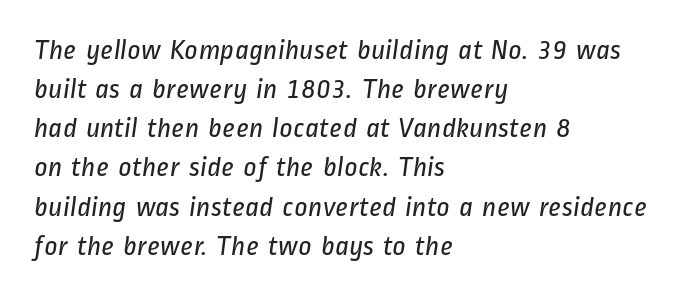
Words float on clear page, feet unadorned. You could call the tracking neutral — neither tight nor loose. This is not heavy type; no bold has been used. You could not count columns in this text — the font is proportionally spaced.
